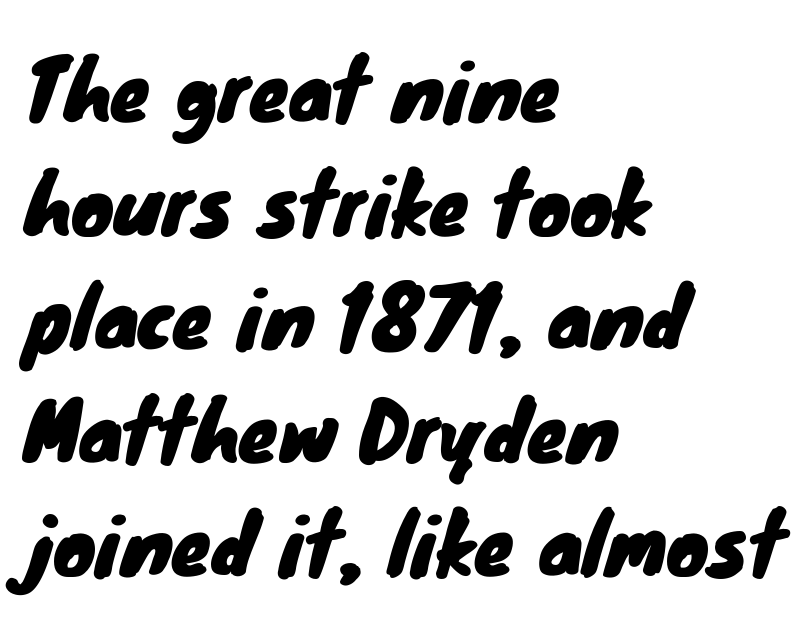
The image shows 80 px sans-serif type; set left-aligned, normal line spacing (1.42x), normal letter spacing, not underlined; low stroke contrast and a small x-height.
